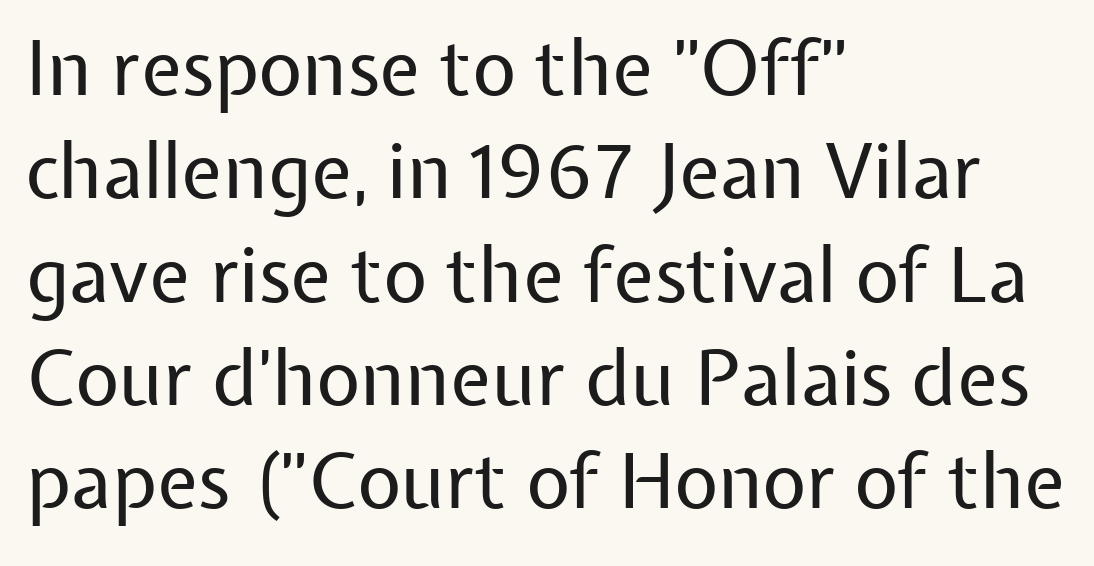
Q: Is the text bold? A: No.
Q: Is the text italic (slanted)? A: No, it is upright.
Q: Is the typeface a serif or a sans-serif typeface? A: Sans-serif.
Q: Is the text underlined? A: No.
Q: How is the paragraph aligned? A: Left-aligned.
Q: Is the spacing between letters normal or unusually wide? A: Normal.
Q: Is the spacing between lines tight, normal or loose? A: Normal.
Q: Width (condensed, normal, or wide)? A: Normal.
Q: Stroke contrast? A: Low.
Q: x-height? A: Medium.
Q: Monospaced? A: No.
